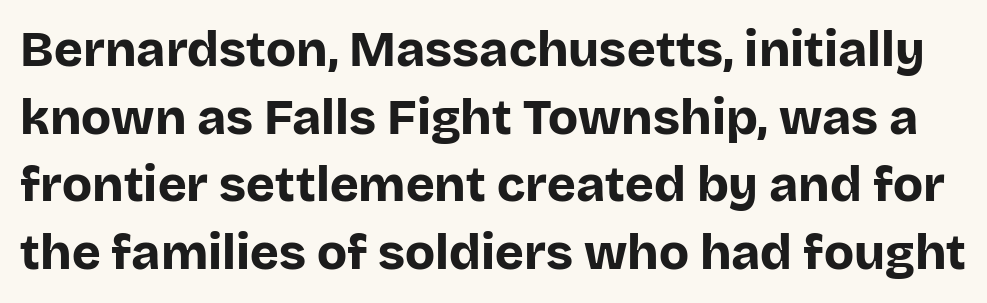
{"serif": "no", "italic": "no", "bold": "yes", "weight": "bold", "width": "normal", "stroke_contrast": "low", "x_height": "large", "monospaced": "no", "underline": "no", "line_spacing": "normal", "line_spacing_ratio": 1.38, "letter_spacing": "normal", "letter_spacing_em": 0.0, "glyph_px": 49}
